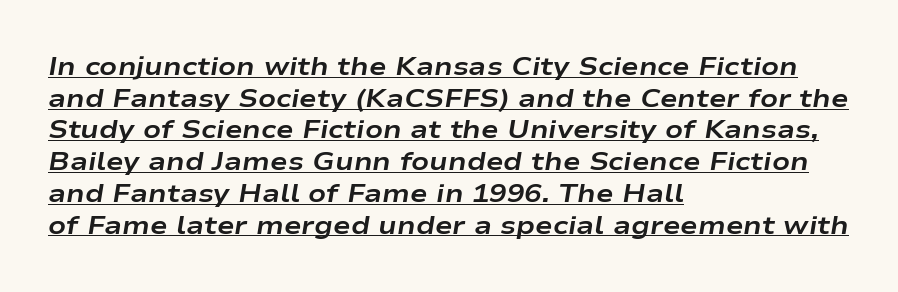
Short note: letters normally spaced. Compared with ordinary roman type, these characters are visibly tilted. Plenty of ink on the page — the face is bold. Typeset ragged right — the left edge is the straight one.
